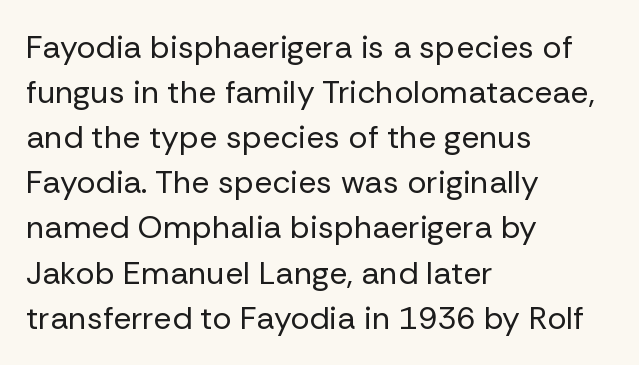
Letters have the restrained weight of plain body copy at most. The passage shown is typed in a proportional face where columns would drift. Line spacing here is normal. Short note: letters normally spaced. Underlining? Definitely not there.
